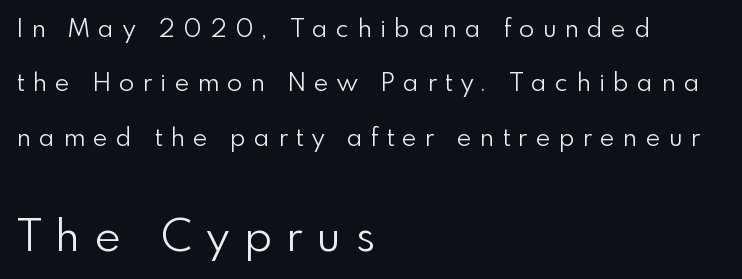
Q: Is the text bold? A: No.
Q: Is the text italic (slanted)? A: No, it is upright.
Q: Is the typeface a serif or a sans-serif typeface? A: Sans-serif.
Q: Is the text underlined? A: No.
Q: How is the paragraph aligned? A: Left-aligned.
Q: Is the spacing between letters normal or unusually wide? A: Unusually wide.
Q: Is the spacing between lines tight, normal or loose? A: Loose.
Q: Which block of text is set in a larger size, the first (top) or the second (bottom)? A: The second (bottom) one.
Q: Width (condensed, normal, or wide)? A: Normal.
Q: x-height? A: Small.
Q: Monospaced? A: No.
